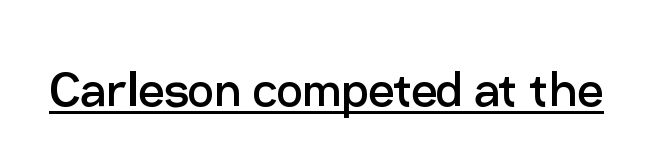
{"serif": "no", "italic": "no", "bold": "no", "weight": "regular", "width": "normal", "stroke_contrast": "low", "x_height": "medium", "monospaced": "no", "underline": "yes", "letter_spacing": "normal", "letter_spacing_em": 0.0, "glyph_px": 58}
